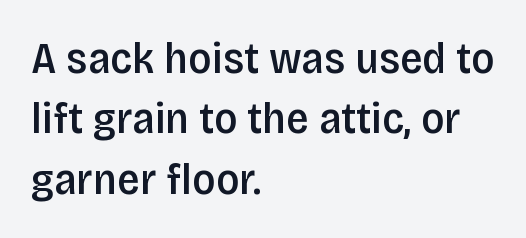
The paragraph has a hard left edge and a soft right edge. This rendering features lettering with no underline. Looks like regular typesetting: each glyph gets only the width it needs. Leading: standard. Serif or sans? Sans — the stroke terminals are bare.
